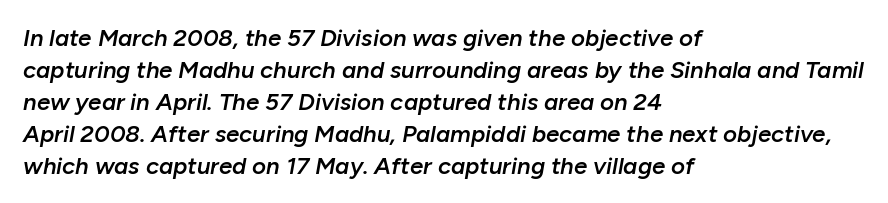
The specimen omits any rule beneath the text block's lines. The rendering uses a moderate line-height, typical for paragraphs. Firm but not heavy-handed strokes: this text is semibold. The passage is arranged the way most books set body copy — flush left. The type is set solid horizontally, with unmodified tracking.
